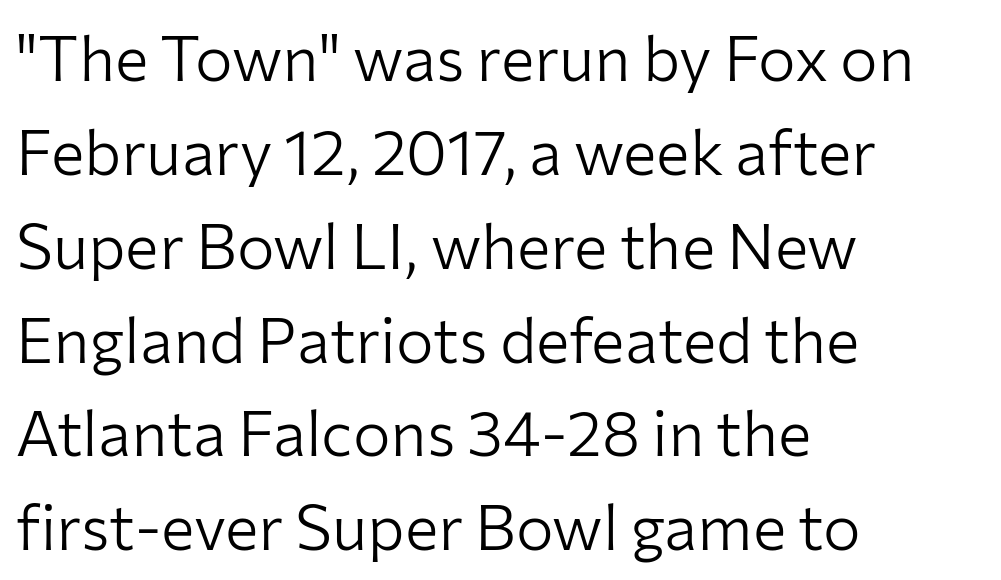
{"serif": "no", "italic": "no", "bold": "no", "weight": "light", "width": "normal", "stroke_contrast": "low", "x_height": "medium", "monospaced": "no", "underline": "no", "align": "left", "line_spacing": "normal", "line_spacing_ratio": 1.49, "letter_spacing": "normal", "letter_spacing_em": 0.0, "glyph_px": 63}
